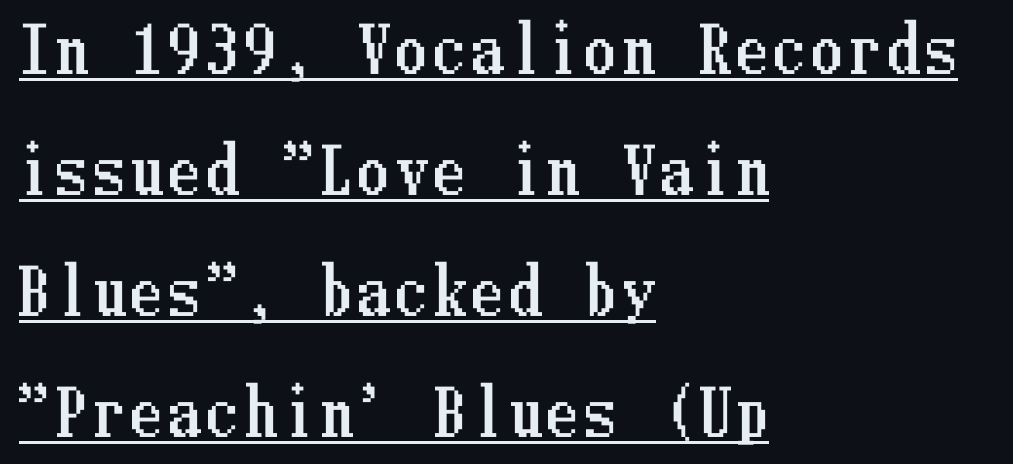
The image shows 62 px condensed type, upright; set left-aligned, loose line spacing (1.95x), underlined; low stroke contrast and a medium x-height.
